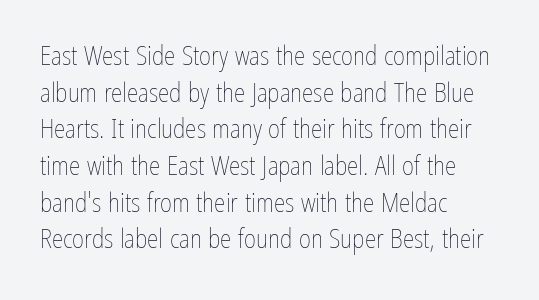
The image shows 26 px text type, upright; set left-aligned, normal line spacing (1.41x), normal letter spacing, not underlined.
